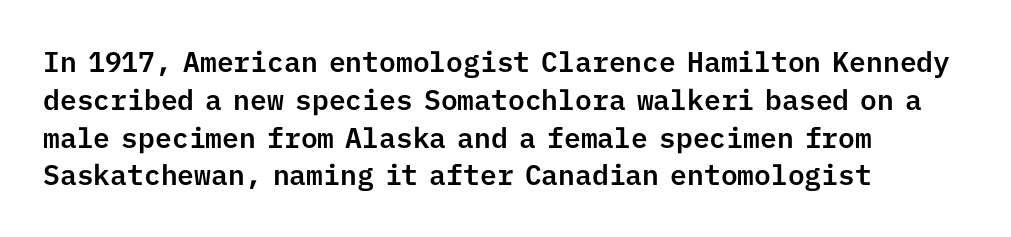
{"serif": "no", "italic": "no", "width": "normal", "stroke_contrast": "low", "x_height": "medium", "monospaced": "yes", "underline": "no", "align": "left", "line_spacing": "normal", "line_spacing_ratio": 1.35, "letter_spacing": "normal", "letter_spacing_em": 0.0, "glyph_px": 28}
